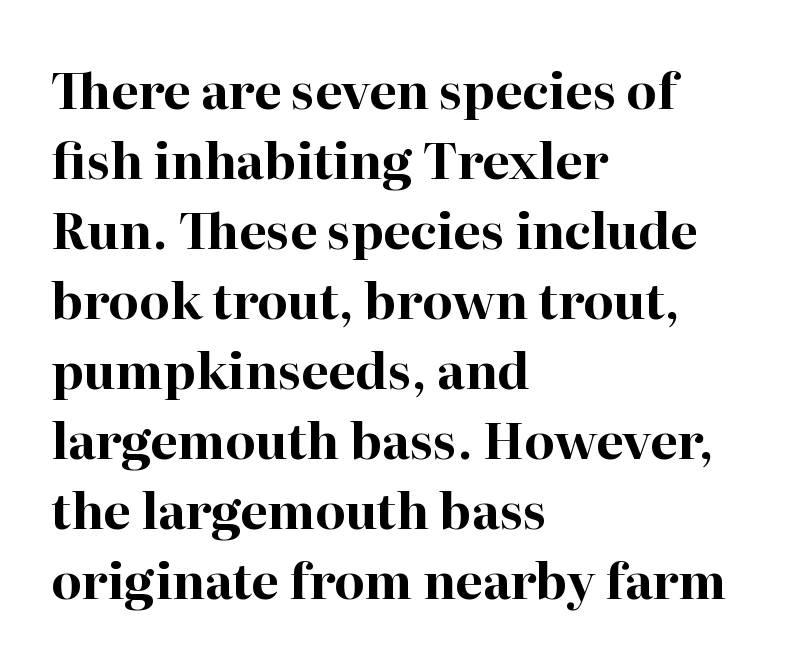
The type is set solid horizontally, with unmodified tracking. The axis of the letterforms is exactly vertical. Is this a fixed-width face? No — the glyphs have proportional, varying widths. Heavy, bold letterforms. The foot of each line stays bare and open.
